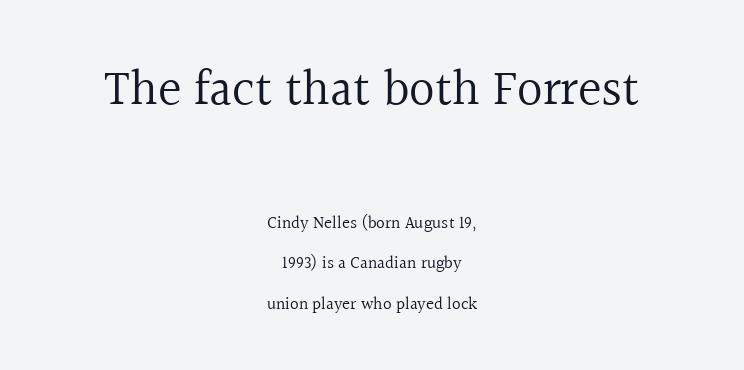
Reading down the block, each line starts at a different indent, mirrored at its end. Size hierarchy here favors the leading block over the trailing one. The designer went with a serif here, giving each stem small feet. Is this a heavy cut? Hardly; it is regular or lighter. Is the letter spacing exaggerated? No — it looks like the ordinary default.
